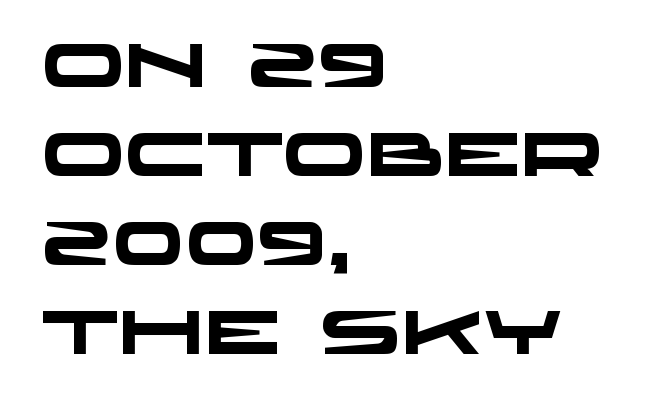
Q: Is the text bold? A: Yes.
Q: Is the typeface a serif or a sans-serif typeface? A: Sans-serif.
Q: Is the text underlined? A: No.
Q: How is the paragraph aligned? A: Left-aligned.
Q: Is the spacing between letters normal or unusually wide? A: Normal.
Q: Is the spacing between lines tight, normal or loose? A: Normal.
Q: Width (condensed, normal, or wide)? A: Wide.
Q: Stroke contrast? A: Low.
Q: x-height? A: Large.
Q: Monospaced? A: No.
